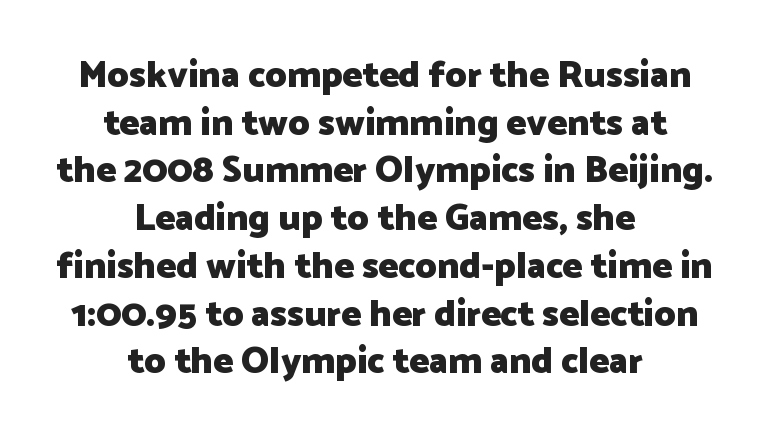
The image shows 37 px heavy sans-serif type, upright; set centered, normal line spacing (1.29x), normal letter spacing, not underlined; low stroke contrast and a medium x-height.
